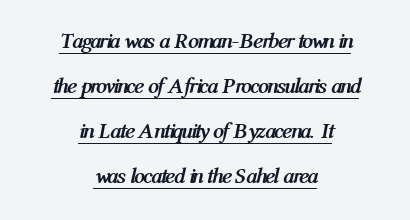
Every word sits above its own underline. Short note: letters normally spaced. Looking at the ascenders, they clearly lean. Horizontal bands of white between lines are thick stripes.
